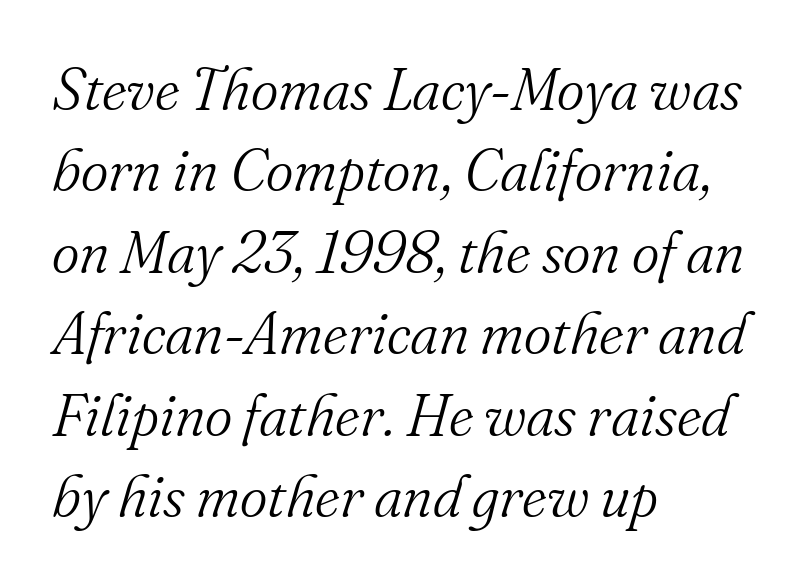
Q: Is the text bold? A: No.
Q: Is the text italic (slanted)? A: Yes, it leans right by about 16 degrees.
Q: Is the typeface a serif or a sans-serif typeface? A: Serif.
Q: Is the text underlined? A: No.
Q: How is the paragraph aligned? A: Left-aligned.
Q: Is the spacing between letters normal or unusually wide? A: Normal.
Q: Is the spacing between lines tight, normal or loose? A: Normal.
Q: Width (condensed, normal, or wide)? A: Normal.
Q: Stroke contrast? A: Medium.
Q: x-height? A: Small.
Q: Monospaced? A: No.
